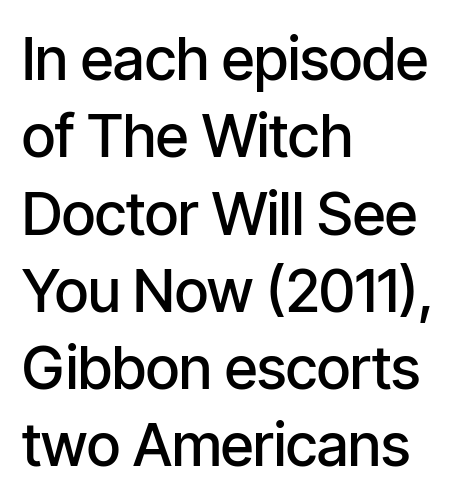
Note the varied advance widths — an 'i' is clearly narrower than an 'm'. Slightly chunky letters — semibold, I'd say, not full bold. Does the leading feel generous? No, just average. Type style note: lacks serifs.
